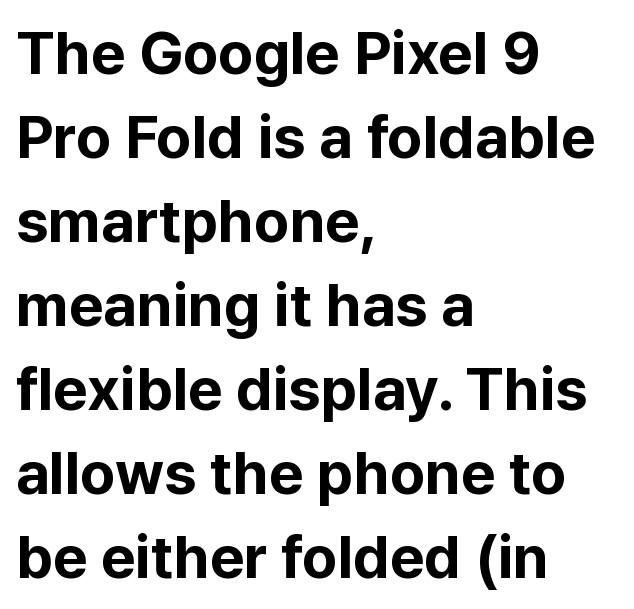
Q: Is the text bold? A: Yes.
Q: Is the text italic (slanted)? A: No, it is upright.
Q: Is the typeface a serif or a sans-serif typeface? A: Sans-serif.
Q: Is the text underlined? A: No.
Q: How is the paragraph aligned? A: Left-aligned.
Q: Is the spacing between letters normal or unusually wide? A: Normal.
Q: Is the spacing between lines tight, normal or loose? A: Normal.
Q: Width (condensed, normal, or wide)? A: Normal.
Q: Stroke contrast? A: Low.
Q: x-height? A: Medium.
Q: Monospaced? A: No.
